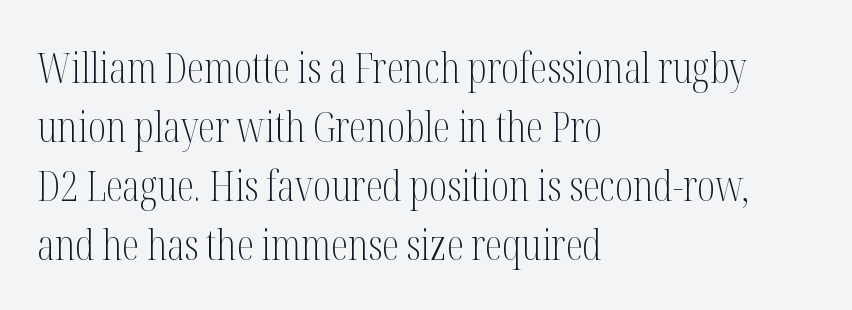
Each letter's strokes conclude with small projecting serifs. If you drew a line through each stem, it would be perfectly vertical. Glyph-to-glyph distance matches everyday printed text. The face used here is proportionally spaced, like ordinary book or web type. Descenders are the only things crossing below the line. Letters have the restrained weight of plain body copy at most.
